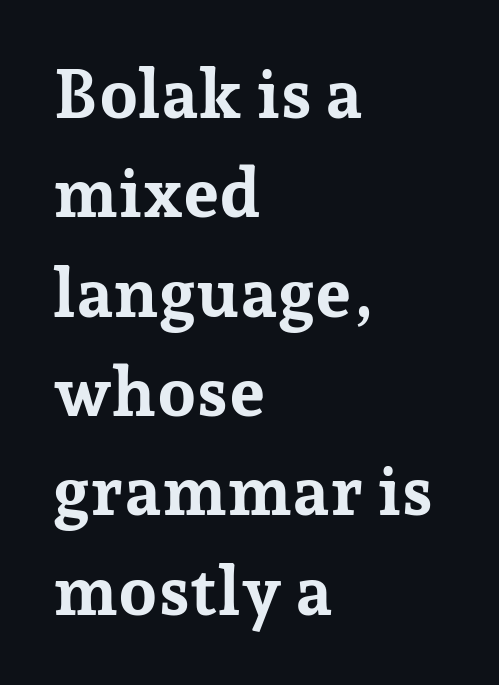
{"serif": "yes", "italic": "no", "bold": "yes", "weight": "bold", "width": "normal", "stroke_contrast": "low", "x_height": "medium", "monospaced": "no", "underline": "no", "align": "left", "line_spacing": "normal", "line_spacing_ratio": 1.44, "letter_spacing": "normal", "letter_spacing_em": 0.0, "glyph_px": 69}
